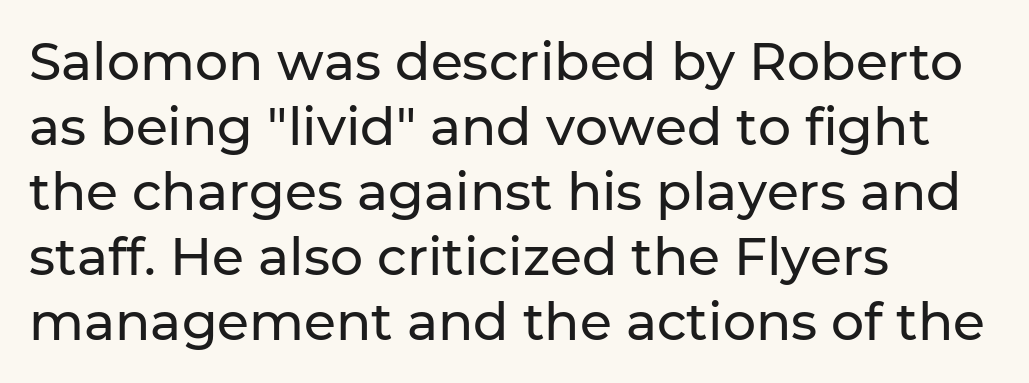
The image shows 52 px sans-serif type, upright; set left-aligned, normal line spacing (1.25x), normal letter spacing, not underlined; low stroke contrast and a medium x-height.
